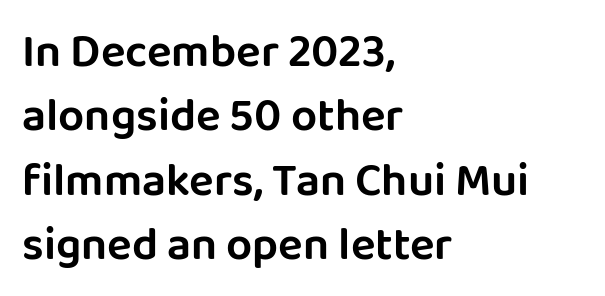
Q: Is the text italic (slanted)? A: No, it is upright.
Q: Is the typeface a serif or a sans-serif typeface? A: Sans-serif.
Q: Is the text underlined? A: No.
Q: How is the paragraph aligned? A: Left-aligned.
Q: Is the spacing between letters normal or unusually wide? A: Normal.
Q: Is the spacing between lines tight, normal or loose? A: Normal.
Q: Width (condensed, normal, or wide)? A: Normal.
Q: Stroke contrast? A: Low.
Q: x-height? A: Large.
Q: Monospaced? A: No.
